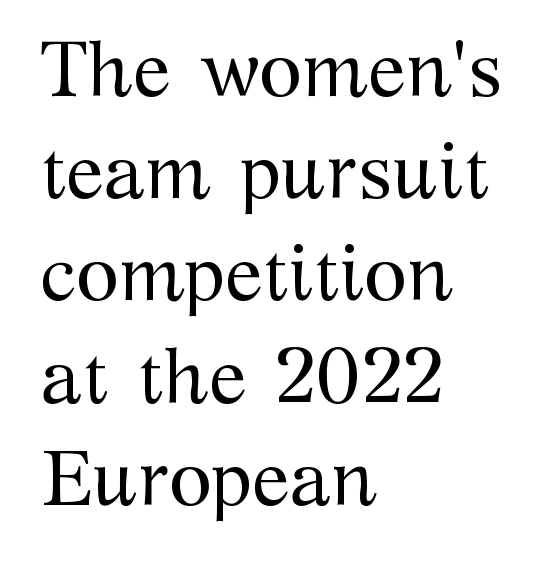
{"serif": "yes", "italic": "no", "bold": "no", "weight": "regular", "width": "normal", "stroke_contrast": "medium", "x_height": "medium", "monospaced": "no", "underline": "no", "align": "left", "line_spacing": "normal", "line_spacing_ratio": 1.31, "letter_spacing": "normal", "letter_spacing_em": 0.0, "glyph_px": 78}
